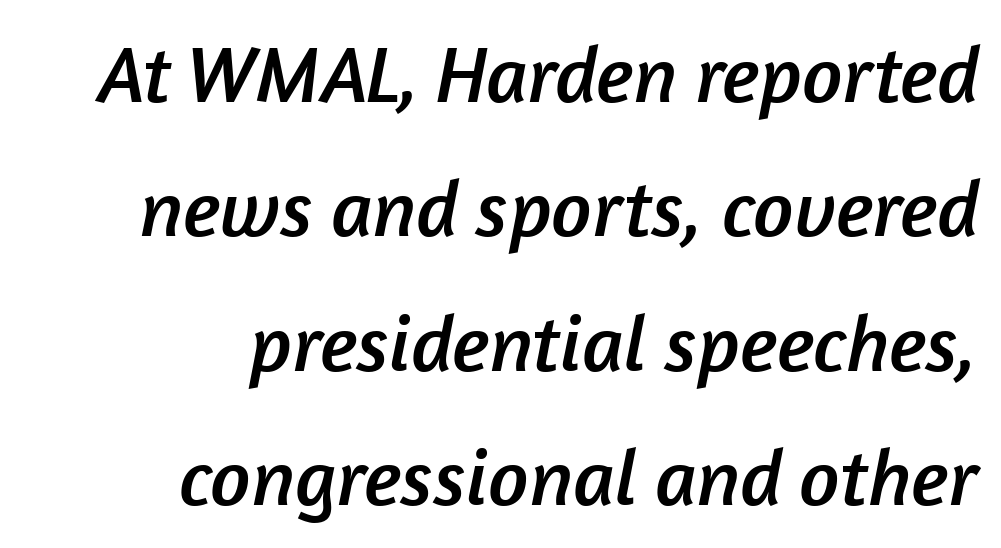
Q: Is the typeface a serif or a sans-serif typeface? A: Sans-serif.
Q: Is the text underlined? A: No.
Q: How is the paragraph aligned? A: Right-aligned.
Q: Is the spacing between letters normal or unusually wide? A: Normal.
Q: Is the spacing between lines tight, normal or loose? A: Normal.
Q: Width (condensed, normal, or wide)? A: Normal.
Q: Stroke contrast? A: Low.
Q: x-height? A: Medium.
Q: Monospaced? A: No.
